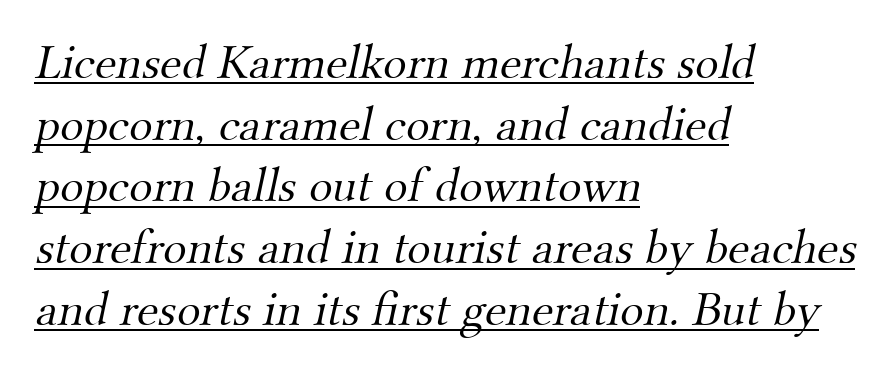
Q: Is the text bold? A: No.
Q: Is the typeface a serif or a sans-serif typeface? A: Serif.
Q: Is the text underlined? A: Yes.
Q: How is the paragraph aligned? A: Left-aligned.
Q: Is the spacing between letters normal or unusually wide? A: Normal.
Q: Is the spacing between lines tight, normal or loose? A: Normal.
Q: Width (condensed, normal, or wide)? A: Normal.
Q: Stroke contrast? A: Medium.
Q: x-height? A: Small.
Q: Monospaced? A: No.
